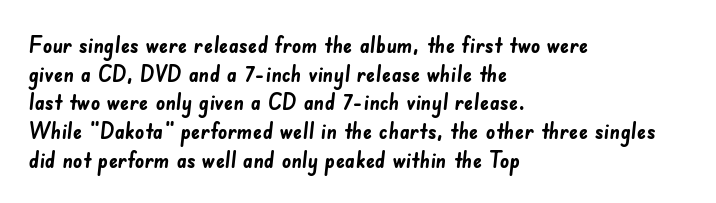
{"bold": "yes", "underline": "no", "align": "left", "line_spacing": "normal", "line_spacing_ratio": 1.25, "letter_spacing": "normal", "letter_spacing_em": 0.0, "glyph_px": 23}
